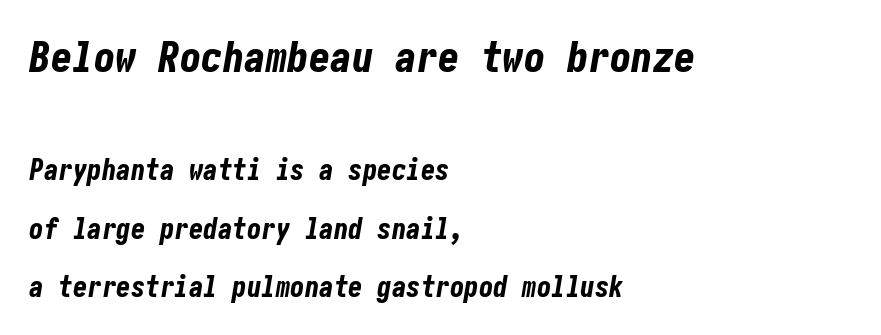
Q: Is the text bold? A: Yes.
Q: Is the text italic (slanted)? A: Yes, it leans right by about 10 degrees.
Q: Is the text underlined? A: No.
Q: How is the paragraph aligned? A: Left-aligned.
Q: Is the spacing between letters normal or unusually wide? A: Normal.
Q: Is the spacing between lines tight, normal or loose? A: Loose.
Q: Which block of text is set in a larger size, the first (top) or the second (bottom)? A: The first (top) one.
Q: Width (condensed, normal, or wide)? A: Condensed.
Q: Stroke contrast? A: Low.
Q: x-height? A: Medium.
